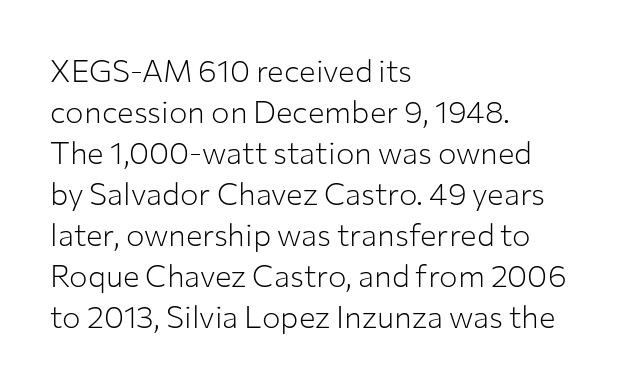
{"serif": "no", "italic": "no", "bold": "no", "weight": "light", "width": "normal", "stroke_contrast": "low", "x_height": "medium", "monospaced": "no", "underline": "no", "align": "left", "line_spacing": "normal", "line_spacing_ratio": 1.32, "letter_spacing": "normal", "letter_spacing_em": 0.0, "glyph_px": 31}
